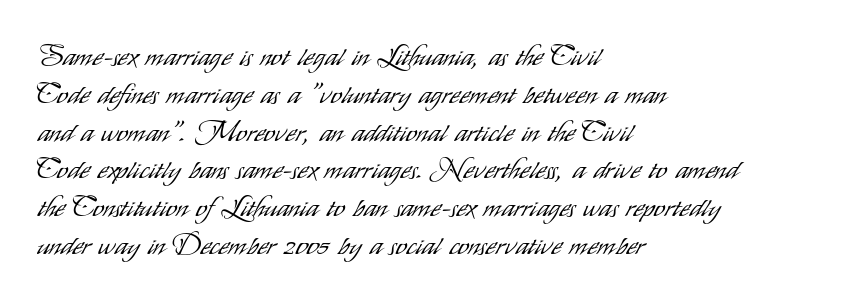
{"serif": "no", "bold": "no", "weight": "light", "width": "condensed", "stroke_contrast": "low", "x_height": "small", "monospaced": "no", "underline": "no", "align": "left", "line_spacing": "normal", "line_spacing_ratio": 1.35, "letter_spacing": "normal", "letter_spacing_em": 0.0, "glyph_px": 28}
